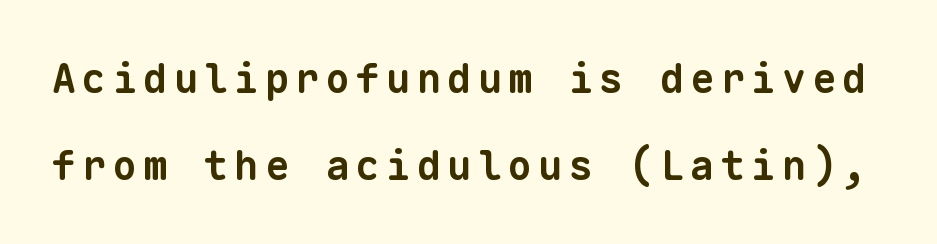
These words are printed bold, with thick strokes throughout. How would I describe the line gaps? Wide and relaxed. Stroke terminals: plain, sans-serif. The letters march in equal steps, a hallmark of fixed-pitch type.
